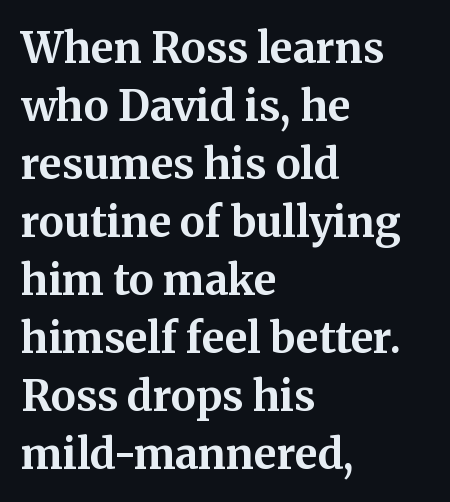
{"serif": "yes", "italic": "no", "bold": "yes", "weight": "bold", "width": "normal", "stroke_contrast": "medium", "x_height": "medium", "monospaced": "no", "underline": "no", "align": "left", "line_spacing": "normal", "line_spacing_ratio": 1.38, "letter_spacing": "normal", "letter_spacing_em": 0.0, "glyph_px": 42}
